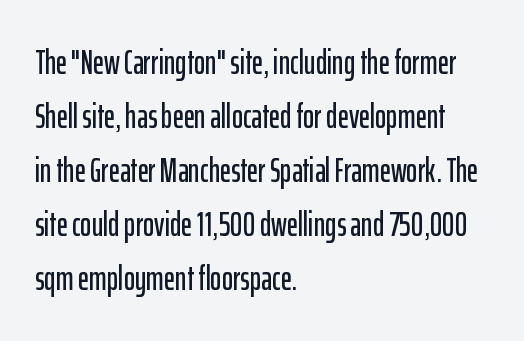
{"serif": "no", "italic": "no", "width": "condensed", "stroke_contrast": "low", "x_height": "medium", "monospaced": "no", "underline": "no", "align": "left", "line_spacing": "normal", "line_spacing_ratio": 1.59, "letter_spacing": "normal", "letter_spacing_em": 0.0, "glyph_px": 34}
